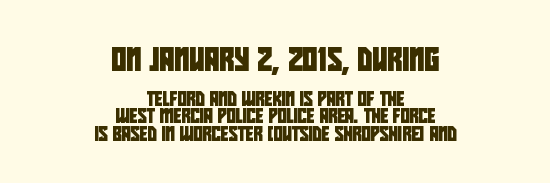
The image shows 23 px text type; set centered, line spacing 1.24x, normal letter spacing, not underlined; the first (top) block is 1.64x larger.
